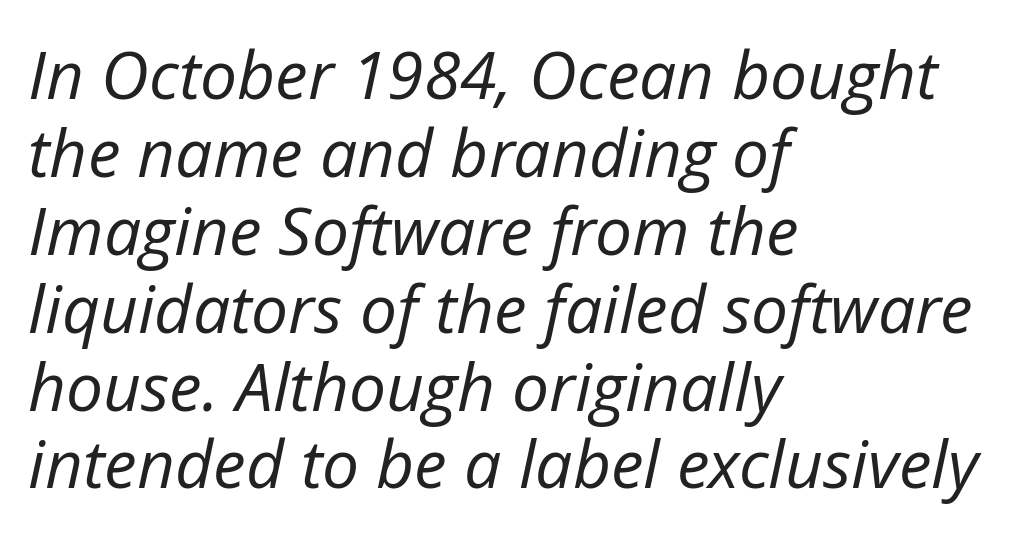
Q: Is the text bold? A: No.
Q: Is the text italic (slanted)? A: Yes, it leans right by about 12 degrees.
Q: Is the text underlined? A: No.
Q: How is the paragraph aligned? A: Left-aligned.
Q: Is the spacing between letters normal or unusually wide? A: Normal.
Q: Width (condensed, normal, or wide)? A: Normal.
Q: Stroke contrast? A: Low.
Q: x-height? A: Medium.
Q: Monospaced? A: No.
